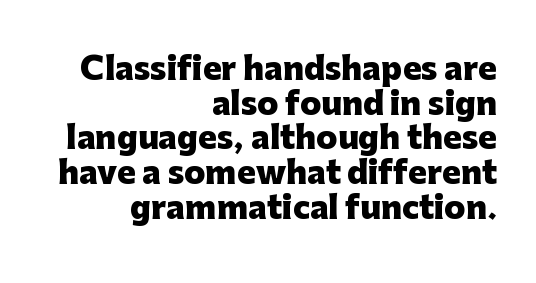
Q: Is the text bold? A: Yes.
Q: Is the text italic (slanted)? A: No, it is upright.
Q: Is the typeface a serif or a sans-serif typeface? A: Sans-serif.
Q: Is the text underlined? A: No.
Q: How is the paragraph aligned? A: Right-aligned.
Q: Is the spacing between letters normal or unusually wide? A: Normal.
Q: Is the spacing between lines tight, normal or loose? A: Tight.
Q: Width (condensed, normal, or wide)? A: Normal.
Q: Stroke contrast? A: Low.
Q: x-height? A: Medium.
Q: Monospaced? A: No.
